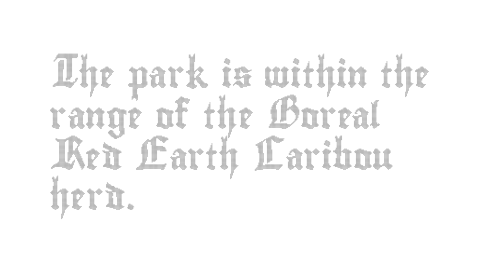
The space between consecutive lines is moderate. This sample uses plain, unmodified letter spacing. Layout note: lines flush left. No italicization has been applied; the sample stays upright. The passage shown is not underscored anywhere.
